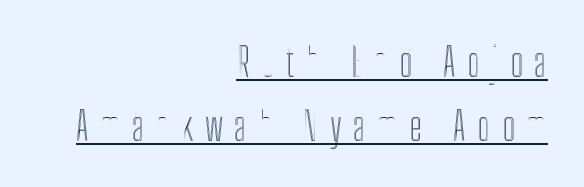
Q: Is the text italic (slanted)? A: No, it is upright.
Q: Is the text underlined? A: Yes.
Q: How is the paragraph aligned? A: Right-aligned.
Q: Is the spacing between letters normal or unusually wide? A: Unusually wide.
Q: Is the spacing between lines tight, normal or loose? A: Normal.
Q: Width (condensed, normal, or wide)? A: Condensed.
Q: x-height? A: Medium.
Q: Monospaced? A: No.
